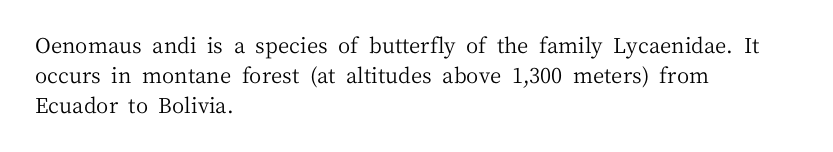
The image shows 21 px text type, upright; set left-aligned, normal line spacing (1.42x), normal letter spacing, not underlined.
